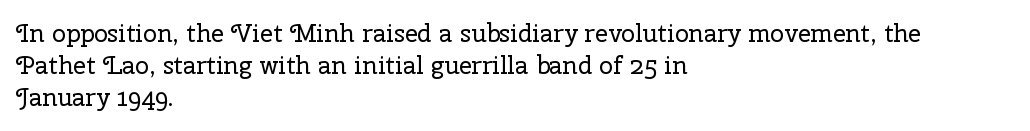
The image shows 25 px text type, upright; set left-aligned, normal line spacing (1.29x), normal letter spacing, not underlined.
